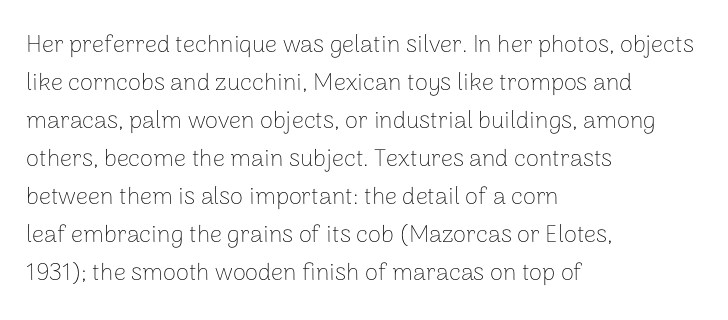
{"italic": "no", "bold": "no", "underline": "no", "align": "left", "line_spacing": "normal", "line_spacing_ratio": 1.58, "letter_spacing": "normal", "letter_spacing_em": 0.0, "glyph_px": 24}
